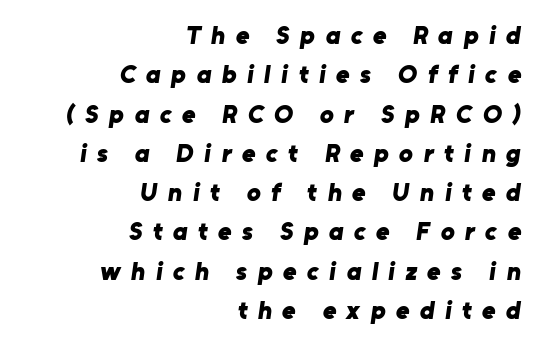
The image shows 26 px bold type; set right-aligned, normal line spacing (1.51x), unusually wide letter spacing (+0.4 em), not underlined.
